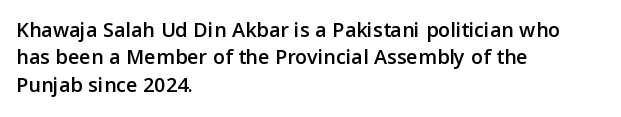
{"italic": "no", "underline": "no", "align": "left", "line_spacing": "normal", "line_spacing_ratio": 1.25, "letter_spacing": "normal", "letter_spacing_em": 0.0, "glyph_px": 22}
